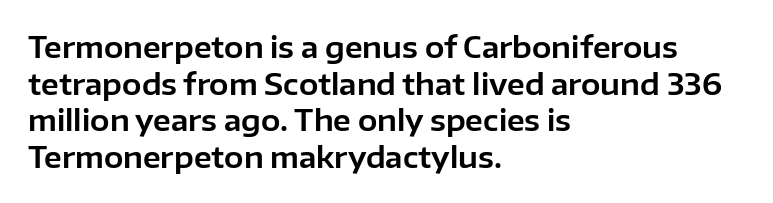
Font category for this specimen: sans-serif. Decoration check: the copy has no underline. This sample is left-justified, so line endings fall wherever the words run out. You can tell it's not italic because the verticals are truly vertical.
